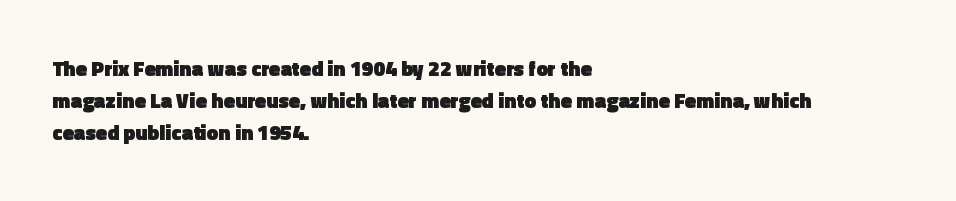
The image shows 21 px bold type, upright; set left-aligned, normal line spacing (1.52x), normal letter spacing, not underlined.
